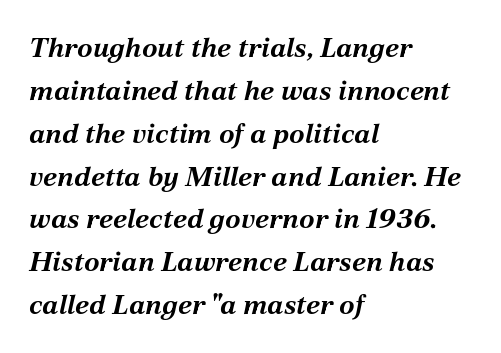
{"italic": "yes", "lean": "right", "slant_degrees": 12, "bold": "yes", "weight": "bold", "width": "normal", "stroke_contrast": "medium", "x_height": "medium", "monospaced": "no", "underline": "no", "align": "left", "line_spacing": "normal", "line_spacing_ratio": 1.53, "letter_spacing": "normal", "letter_spacing_em": 0.0, "glyph_px": 28}
